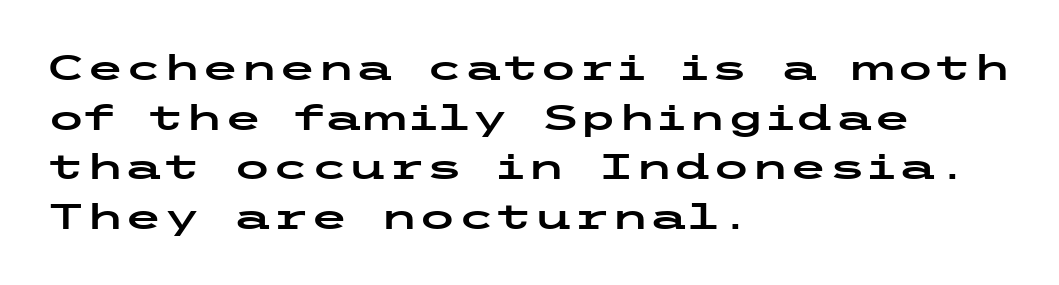
Each new line begins a customary step beneath the previous one. Honestly, there is no underline to notice here at all. Posture: straight, roman, zero tilt. Alignment: flush left. Inter-character spacing is left at the font's built-in metrics.
